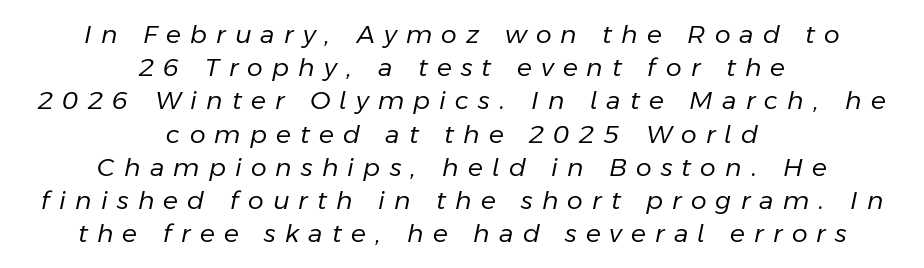
{"italic": "yes", "lean": "right", "slant_degrees": 11, "bold": "no", "underline": "no", "align": "center", "line_spacing": "normal", "line_spacing_ratio": 1.33, "letter_spacing": "wide", "letter_spacing_em": 0.37, "glyph_px": 25}
